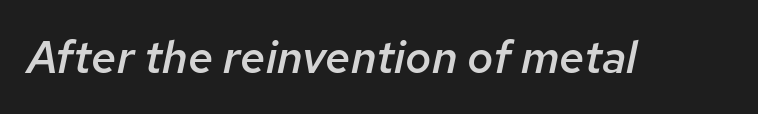
The axis of the letterforms is tilted away from vertical. The foot of each line stays bare and open. These lines keep a tight, regular rhythm from letter to letter. Strokes here are thickened, but only to semibold level.
